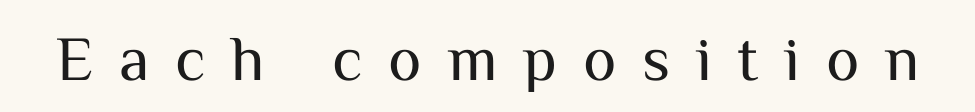
{"serif": "no", "italic": "no", "bold": "no", "weight": "regular", "width": "normal", "stroke_contrast": "medium", "x_height": "medium", "monospaced": "no", "underline": "no", "letter_spacing": "wide", "letter_spacing_em": 0.41, "glyph_px": 63}
